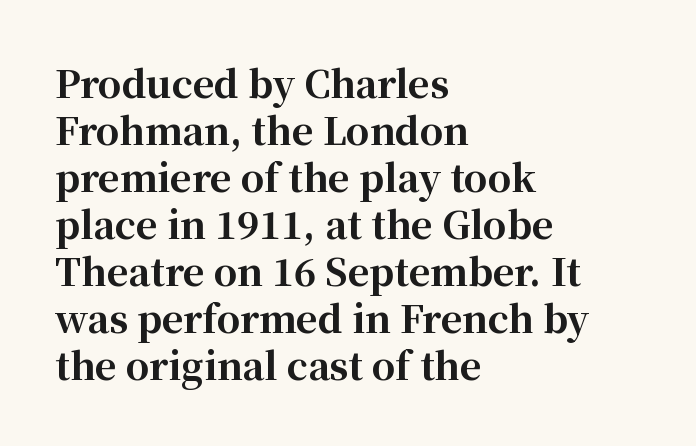
The image shows 37 px bold serif type, upright; set left-aligned, normal line spacing (1.27x), normal letter spacing, not underlined; high stroke contrast and a medium x-height.
